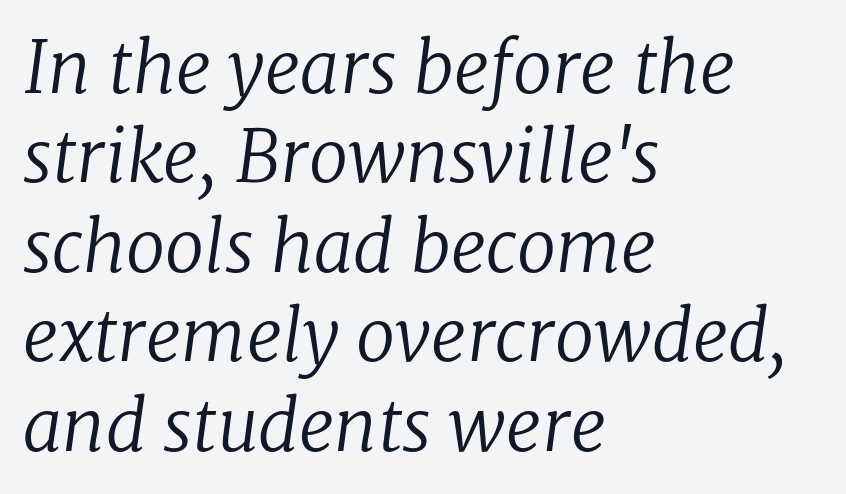
Q: Is the text bold? A: No.
Q: Is the text italic (slanted)? A: Yes, it leans right by about 8 degrees.
Q: Is the typeface a serif or a sans-serif typeface? A: Serif.
Q: Is the text underlined? A: No.
Q: How is the paragraph aligned? A: Left-aligned.
Q: Is the spacing between letters normal or unusually wide? A: Normal.
Q: Is the spacing between lines tight, normal or loose? A: Normal.
Q: Width (condensed, normal, or wide)? A: Normal.
Q: Stroke contrast? A: Low.
Q: x-height? A: Medium.
Q: Monospaced? A: No.
